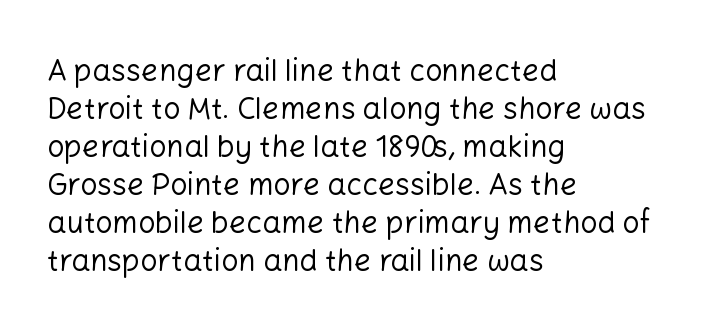
The image shows 30 px regular-weight sans-serif type, upright; set left-aligned, normal line spacing (1.27x), normal letter spacing, not underlined; low stroke contrast and a medium x-height.
